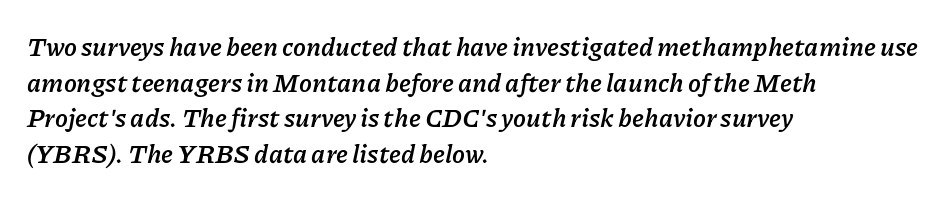
You can tell it's italic because the verticals aren't actually vertical. Beneath every word, the page is bare. What's the leading like? Ordinary, nothing unusual. Honestly, the letter spacing is just normal — you wouldn't notice it. The face used here has the dense, thick strokes of a bold. Line beginnings align vertically; line endings do not.
